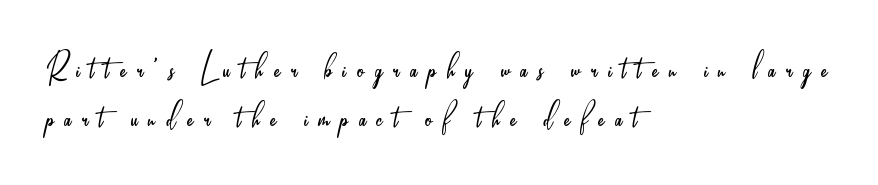
The image shows 42 px light, condensed sans-serif type; set left-aligned, line spacing 1.17x, unusually wide letter spacing (+0.26 em), not underlined; low stroke contrast and a small x-height.
